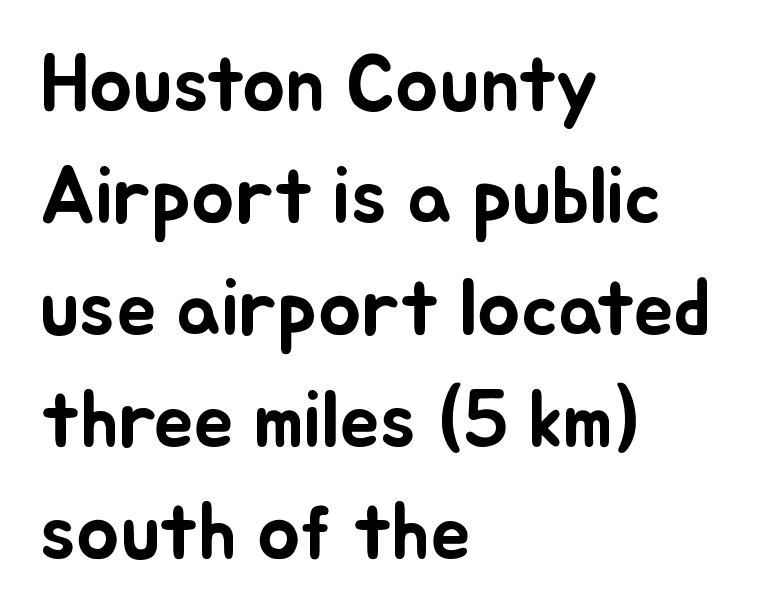
Interline gaps are of average width in this sample. Note the varied advance widths — an 'i' is clearly narrower than an 'm'. The paragraph has a hard left edge and a soft right edge. The string is rendered with underlining switched off. Is there any slant? The stems are plumb. Short note: letters normally spaced.
